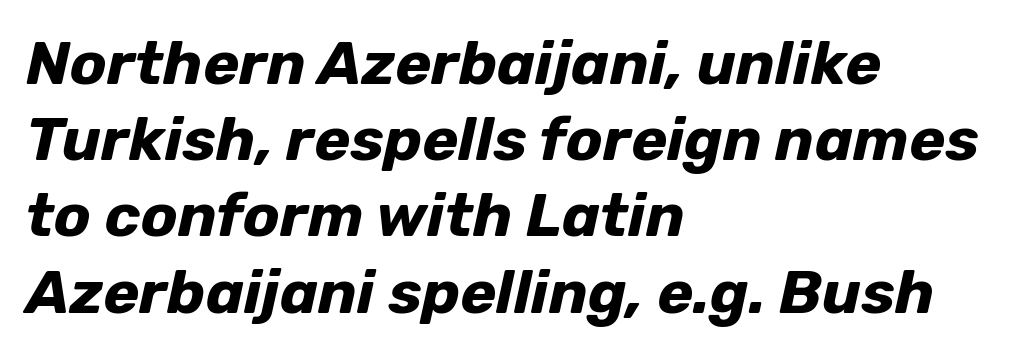
{"italic": "yes", "lean": "right", "slant_degrees": 12, "bold": "yes", "weight": "bold", "width": "normal", "stroke_contrast": "low", "x_height": "medium", "monospaced": "no", "underline": "no", "align": "left", "line_spacing": "normal", "line_spacing_ratio": 1.25, "letter_spacing": "normal", "letter_spacing_em": 0.0, "glyph_px": 61}
